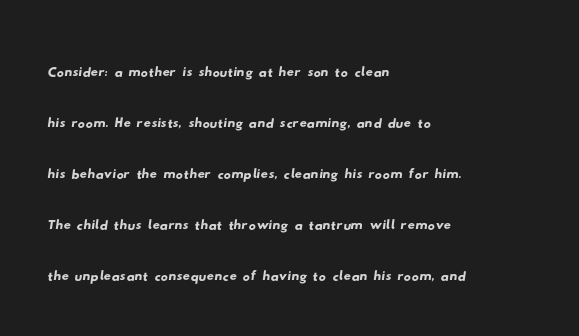
Q: Is the typeface a serif or a sans-serif typeface? A: Sans-serif.
Q: Is the text underlined? A: No.
Q: How is the paragraph aligned? A: Left-aligned.
Q: Is the spacing between letters normal or unusually wide? A: Normal.
Q: Is the spacing between lines tight, normal or loose? A: Normal.
Q: Width (condensed, normal, or wide)? A: Wide.
Q: Stroke contrast? A: Low.
Q: x-height? A: Small.
Q: Monospaced? A: No.
